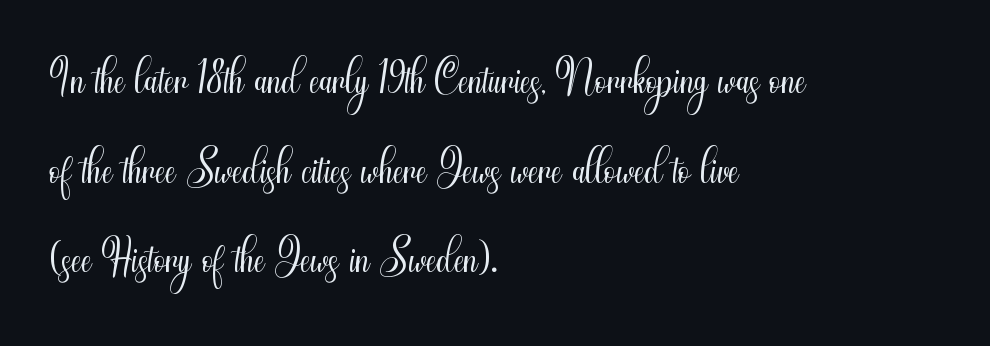
The specimen omits any rule beneath the text block's lines. Honestly, the row spacing looks completely unremarkable. You can tell from the bare stems that sans-serif type was used.
